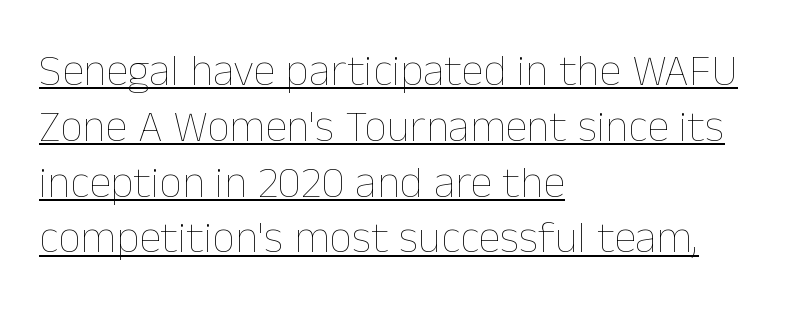
Q: Is the text bold? A: No.
Q: Is the text italic (slanted)? A: No, it is upright.
Q: Is the text underlined? A: Yes.
Q: How is the paragraph aligned? A: Left-aligned.
Q: Is the spacing between letters normal or unusually wide? A: Normal.
Q: Width (condensed, normal, or wide)? A: Normal.
Q: Stroke contrast? A: Low.
Q: x-height? A: Medium.
Q: Monospaced? A: No.
